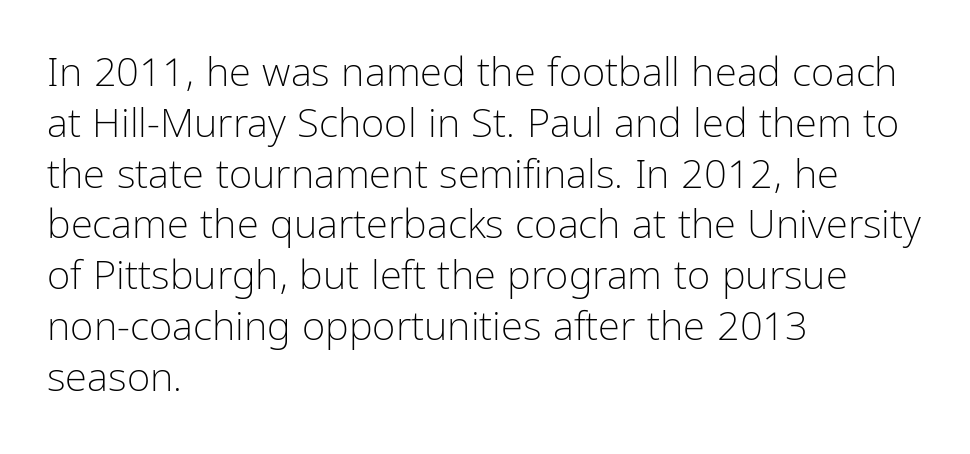
Q: Is the text bold? A: No.
Q: Is the text italic (slanted)? A: No, it is upright.
Q: Is the typeface a serif or a sans-serif typeface? A: Sans-serif.
Q: Is the text underlined? A: No.
Q: How is the paragraph aligned? A: Left-aligned.
Q: Is the spacing between letters normal or unusually wide? A: Normal.
Q: Is the spacing between lines tight, normal or loose? A: Normal.
Q: Width (condensed, normal, or wide)? A: Condensed.
Q: Stroke contrast? A: Low.
Q: x-height? A: Medium.
Q: Monospaced? A: No.
